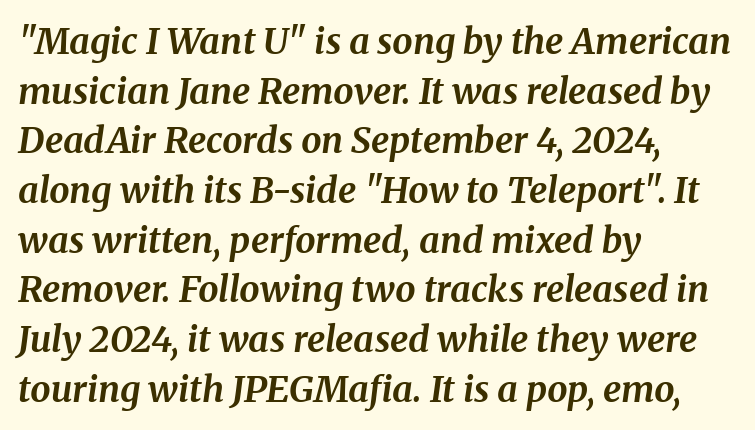
Q: Is the text bold? A: Yes.
Q: Is the text italic (slanted)? A: Yes, it leans right by about 8 degrees.
Q: Is the typeface a serif or a sans-serif typeface? A: Serif.
Q: Is the text underlined? A: No.
Q: How is the paragraph aligned? A: Left-aligned.
Q: Is the spacing between letters normal or unusually wide? A: Normal.
Q: Is the spacing between lines tight, normal or loose? A: Normal.
Q: Width (condensed, normal, or wide)? A: Normal.
Q: Stroke contrast? A: Medium.
Q: x-height? A: Medium.
Q: Monospaced? A: No.
